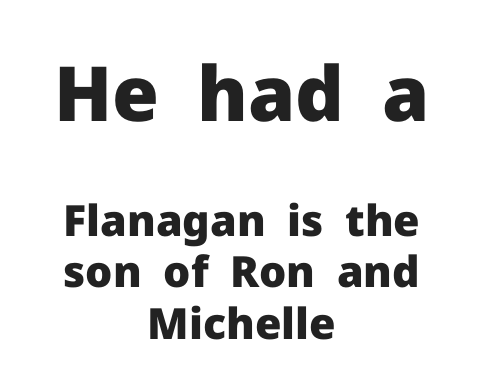
{"serif": "no", "italic": "no", "bold": "yes", "weight": "heavy", "width": "normal", "stroke_contrast": "low", "x_height": "medium", "monospaced": "no", "underline": "no", "align": "center", "line_spacing_ratio": 1.19, "letter_spacing": "normal", "letter_spacing_em": 0.0, "larger_block": "first", "size_ratio": 1.77, "glyph_px": 76}
